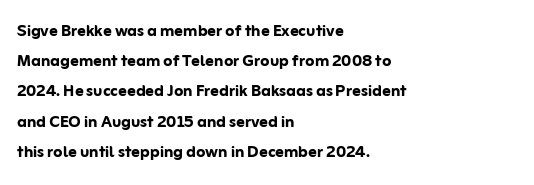
The image shows 21 px bold type, upright; set left-aligned, normal line spacing (1.44x), normal letter spacing, not underlined.
